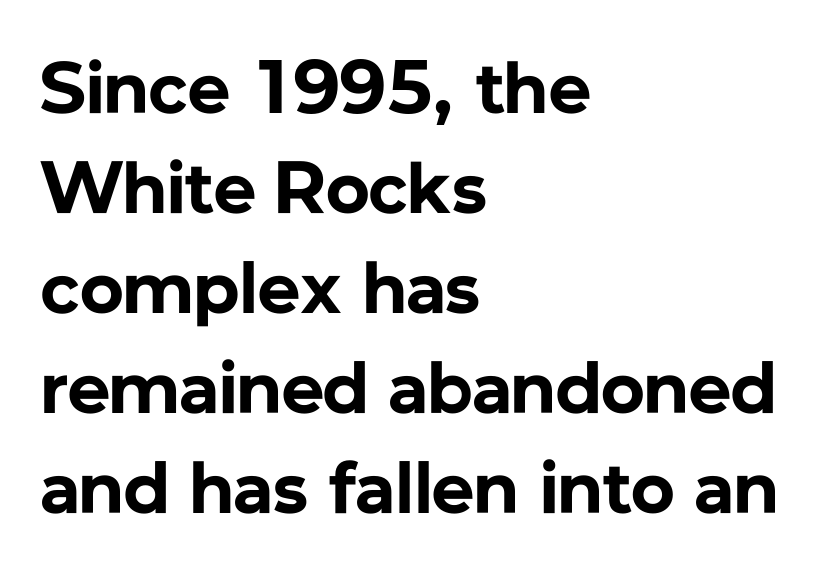
Character widths vary here, with narrow letters taking less room than wide ones. This rendering leaves character spacing at its baseline value. The string is rendered with underlining switched off. Every character sits straight up, as roman type does. The letters carry no serifs — their stems end cleanly without finishing strokes.
